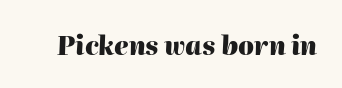
Q: Is the text bold? A: Yes.
Q: Is the text italic (slanted)? A: Yes, it leans right by about 2 degrees.
Q: Is the text underlined? A: No.
Q: Is the spacing between letters normal or unusually wide? A: Normal.
